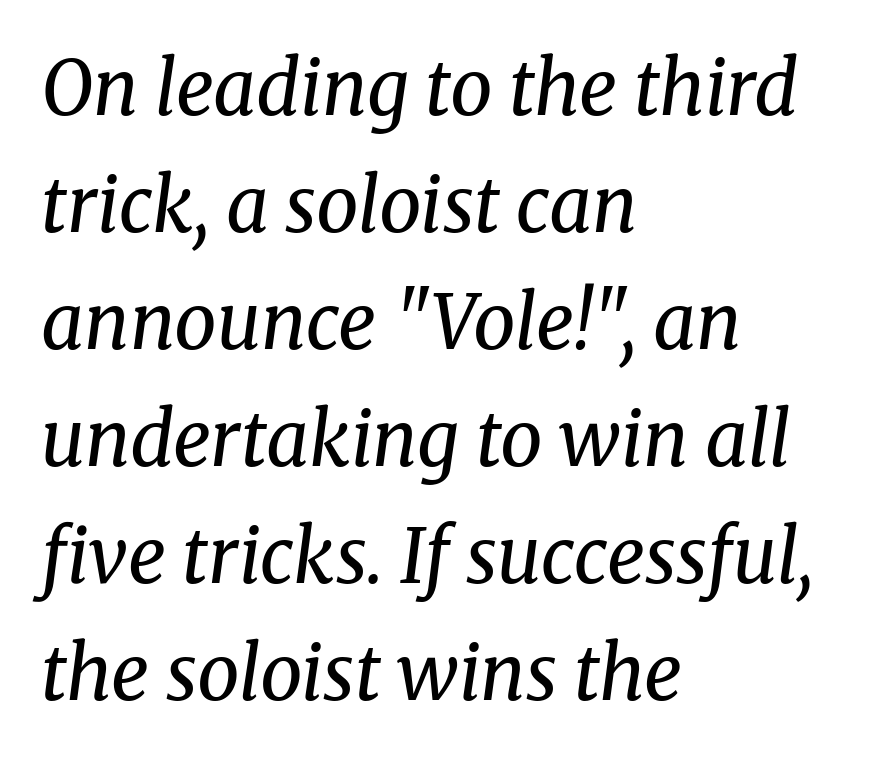
The image shows 75 px regular-weight serif type, italic (leaning right); set left-aligned, normal line spacing (1.56x), normal letter spacing, not underlined; medium stroke contrast and a medium x-height.
